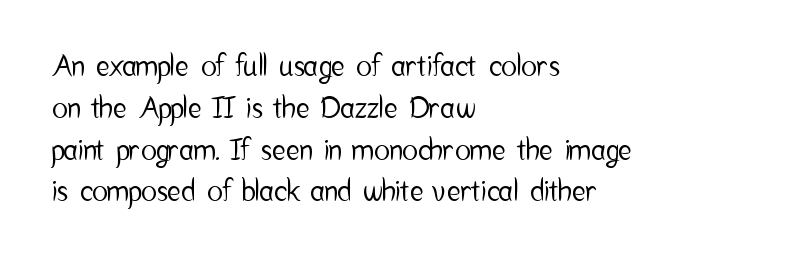
The baseline area is clear. One glance says typical: line gaps are just what's usual. Italic? Not at all — the glyphs are vertical. No feet cap the strokes, marking this as sans-serif type. The tracking reads as untouched default to a designer's eye. All the whitespace from short lines collects on the right.
